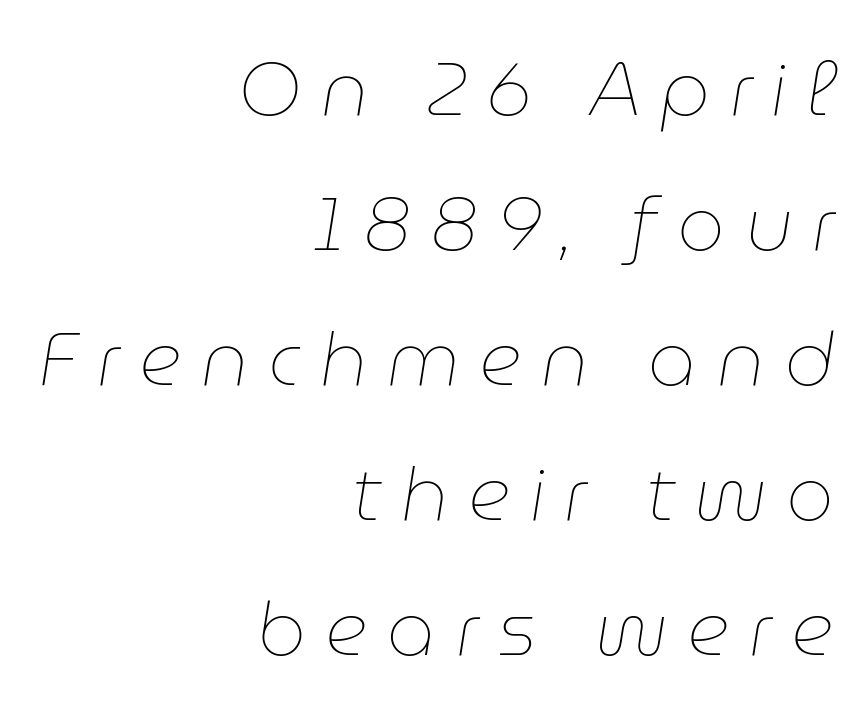
The image shows 75 px thin type, italic (leaning right); set right-aligned, line spacing 1.8x, unusually wide letter spacing (+0.26 em), not underlined; low stroke contrast and a medium x-height.
